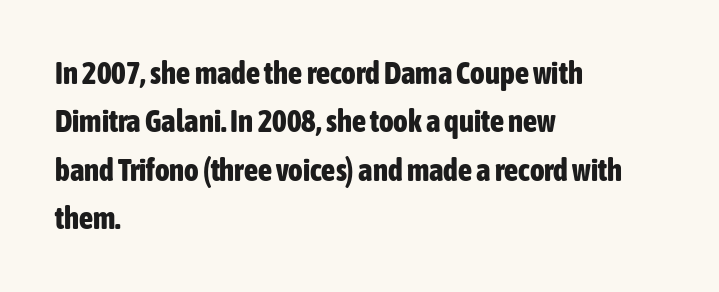
{"serif": "no", "italic": "no", "bold": "yes", "weight": "bold", "width": "condensed", "stroke_contrast": "low", "x_height": "medium", "monospaced": "no", "underline": "no", "align": "left", "line_spacing": "normal", "line_spacing_ratio": 1.56, "letter_spacing": "normal", "letter_spacing_em": 0.0, "glyph_px": 31}
